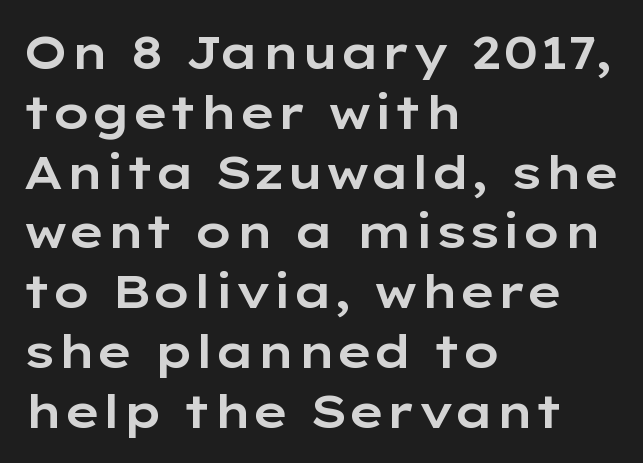
The image shows 46 px wide sans-serif type, upright; set left-aligned, normal line spacing (1.3x), normal letter spacing, not underlined; low stroke contrast and a medium x-height.
